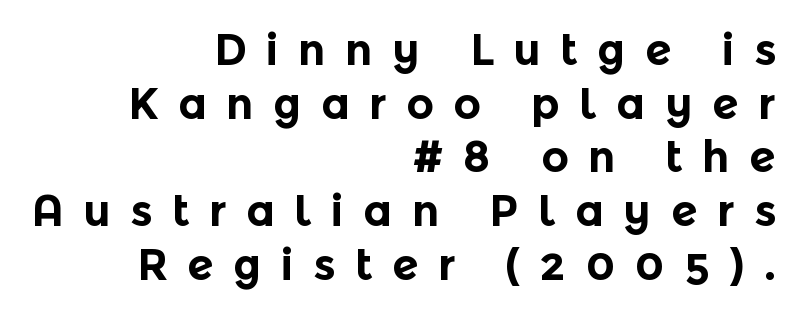
Q: Is the text bold? A: Yes.
Q: Is the text italic (slanted)? A: No, it is upright.
Q: Is the typeface a serif or a sans-serif typeface? A: Sans-serif.
Q: Is the text underlined? A: No.
Q: How is the paragraph aligned? A: Right-aligned.
Q: Is the spacing between letters normal or unusually wide? A: Unusually wide.
Q: Is the spacing between lines tight, normal or loose? A: Normal.
Q: Width (condensed, normal, or wide)? A: Normal.
Q: x-height? A: Medium.
Q: Monospaced? A: No.
